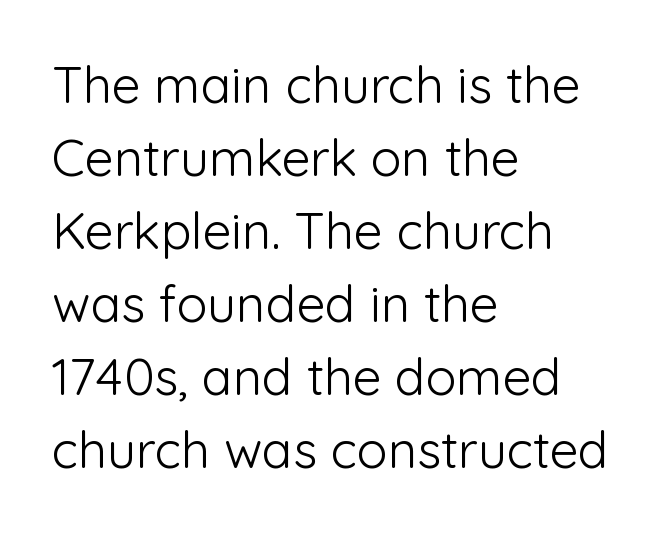
{"serif": "no", "italic": "no", "bold": "no", "weight": "light", "width": "normal", "stroke_contrast": "low", "x_height": "medium", "monospaced": "no", "underline": "no", "align": "left", "line_spacing": "normal", "line_spacing_ratio": 1.43, "letter_spacing": "normal", "letter_spacing_em": 0.0, "glyph_px": 51}
